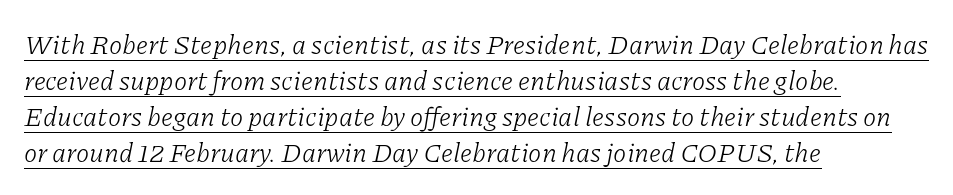
Q: Is the text bold? A: No.
Q: Is the text italic (slanted)? A: Yes, it leans right by about 11 degrees.
Q: Is the text underlined? A: Yes.
Q: How is the paragraph aligned? A: Left-aligned.
Q: Is the spacing between letters normal or unusually wide? A: Normal.
Q: Is the spacing between lines tight, normal or loose? A: Normal.
